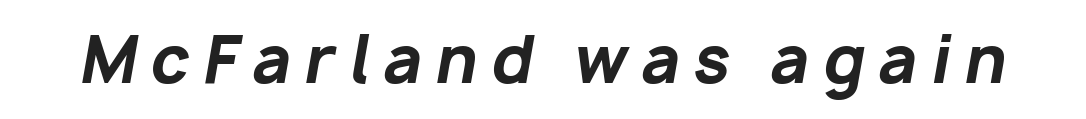
Here the glyphs are tracked loosely, breaking word shapes into spaced letters. Set as a true bold cut, around the 700 mark. The face used here is proportionally spaced, like ordinary book or web type. Nobody drew a line under any word here. A typesetter would mark this as italic.
